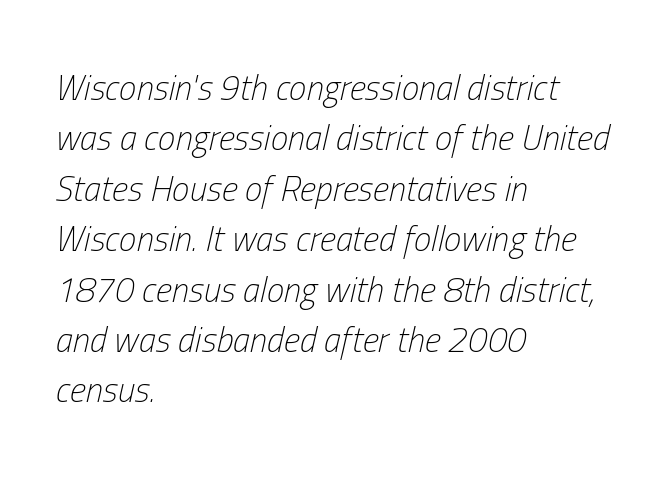
{"italic": "yes", "lean": "right", "slant_degrees": 13, "bold": "no", "weight": "light", "width": "condensed", "stroke_contrast": "low", "x_height": "medium", "monospaced": "no", "underline": "no", "align": "left", "line_spacing": "normal", "line_spacing_ratio": 1.44, "letter_spacing": "normal", "letter_spacing_em": 0.0, "glyph_px": 35}
